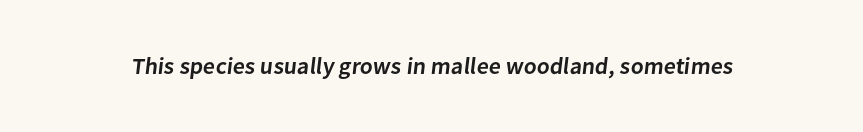
The image shows 23 px text type; set normal letter spacing, not underlined.
